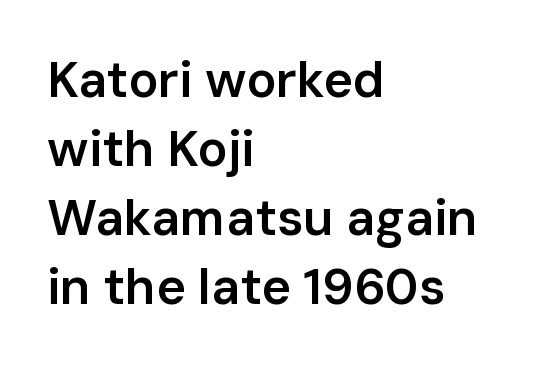
{"serif": "no", "italic": "no", "bold": "semi", "weight": "semibold", "width": "normal", "stroke_contrast": "low", "x_height": "medium", "monospaced": "no", "underline": "no", "align": "left", "line_spacing": "normal", "line_spacing_ratio": 1.38, "letter_spacing": "normal", "letter_spacing_em": 0.0, "glyph_px": 50}
